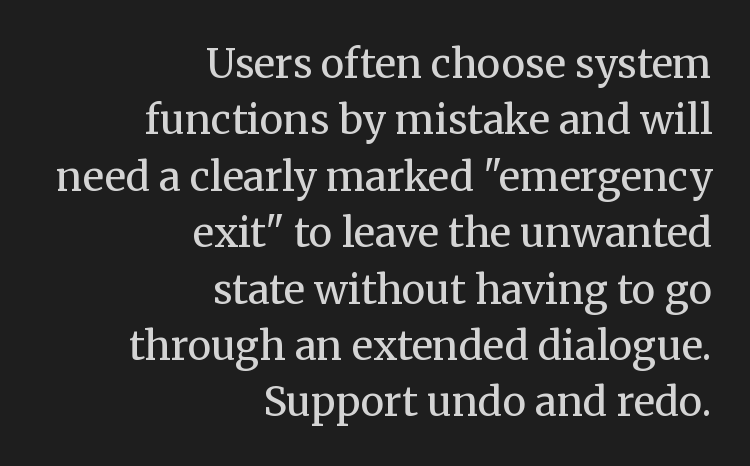
Q: Is the text bold? A: No.
Q: Is the text italic (slanted)? A: No, it is upright.
Q: Is the typeface a serif or a sans-serif typeface? A: Serif.
Q: Is the text underlined? A: No.
Q: How is the paragraph aligned? A: Right-aligned.
Q: Is the spacing between letters normal or unusually wide? A: Normal.
Q: Is the spacing between lines tight, normal or loose? A: Normal.
Q: Width (condensed, normal, or wide)? A: Normal.
Q: Stroke contrast? A: Medium.
Q: x-height? A: Medium.
Q: Monospaced? A: No.
